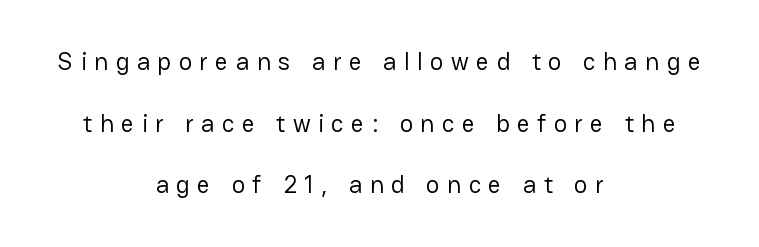
Q: Is the text bold? A: No.
Q: Is the text italic (slanted)? A: No, it is upright.
Q: Is the text underlined? A: No.
Q: How is the paragraph aligned? A: Centered.
Q: Is the spacing between letters normal or unusually wide? A: Unusually wide.
Q: Is the spacing between lines tight, normal or loose? A: Loose.
